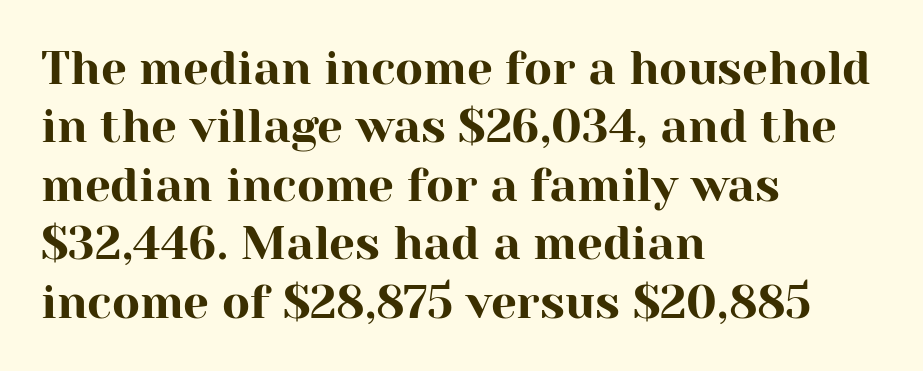
Q: Is the text italic (slanted)? A: No, it is upright.
Q: Is the typeface a serif or a sans-serif typeface? A: Serif.
Q: Is the text underlined? A: No.
Q: How is the paragraph aligned? A: Left-aligned.
Q: Is the spacing between letters normal or unusually wide? A: Normal.
Q: Is the spacing between lines tight, normal or loose? A: Normal.
Q: Width (condensed, normal, or wide)? A: Normal.
Q: Stroke contrast? A: High.
Q: x-height? A: Medium.
Q: Monospaced? A: No.
